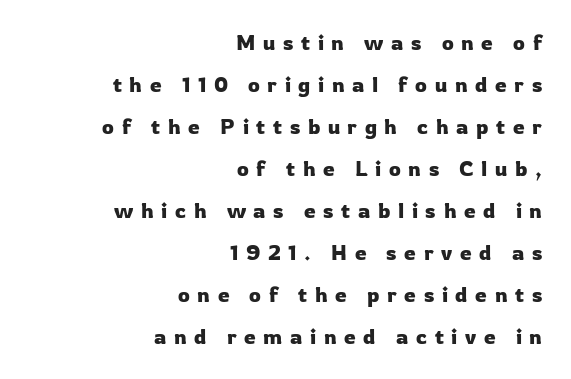
The image shows 21 px text type, upright; set right-aligned, loose line spacing (2.0x), unusually wide letter spacing (+0.36 em), not underlined.
